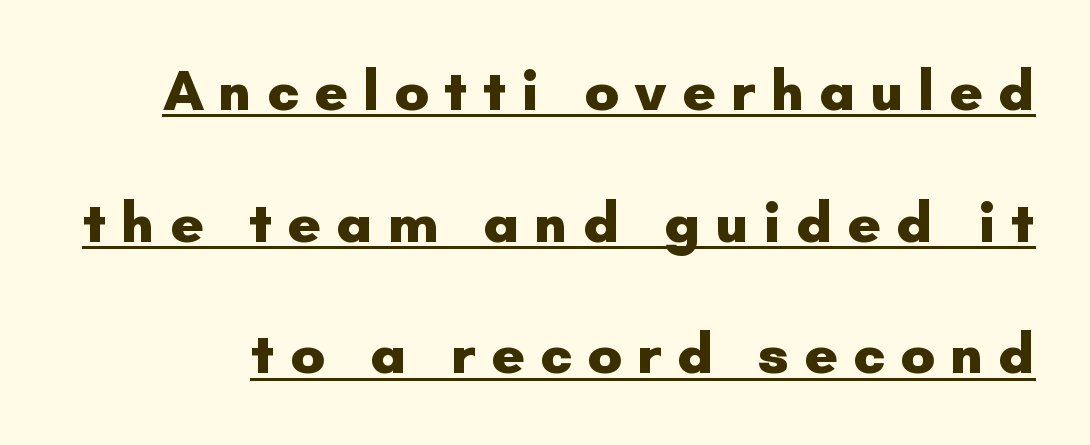
The image shows 58 px heavy sans-serif type, upright; set loose line spacing (2.27x), unusually wide letter spacing (+0.25 em), underlined; low stroke contrast and a small x-height.
